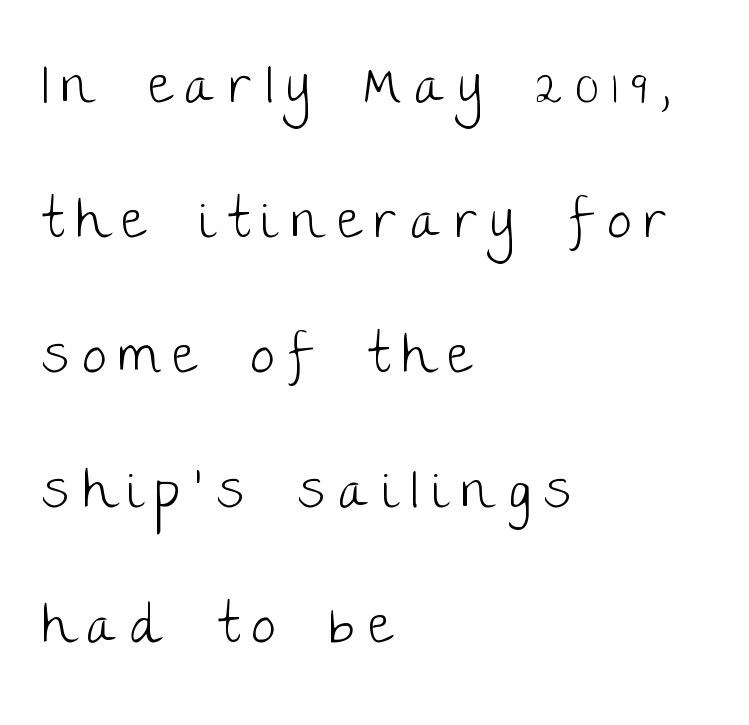
{"serif": "no", "italic": "no", "bold": "no", "weight": "light", "width": "normal", "stroke_contrast": "low", "x_height": "large", "monospaced": "no", "underline": "no", "align": "left", "line_spacing": "loose", "line_spacing_ratio": 2.5, "letter_spacing": "wide", "letter_spacing_em": 0.25, "glyph_px": 54}
